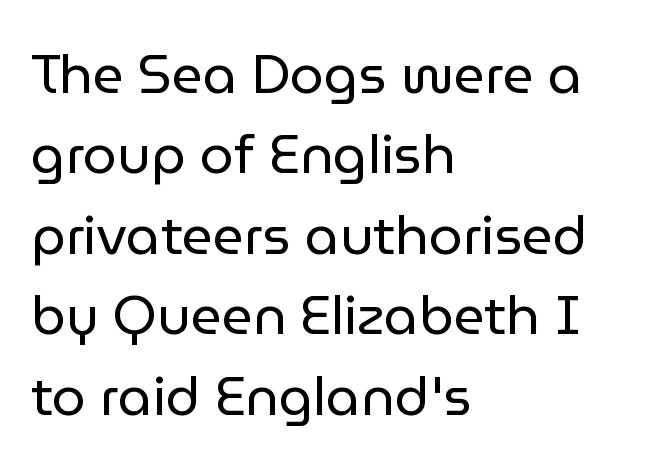
{"serif": "no", "italic": "no", "bold": "no", "weight": "regular", "width": "normal", "stroke_contrast": "low", "x_height": "medium", "monospaced": "no", "underline": "no", "align": "left", "line_spacing": "normal", "line_spacing_ratio": 1.49, "letter_spacing": "normal", "letter_spacing_em": 0.0, "glyph_px": 54}
